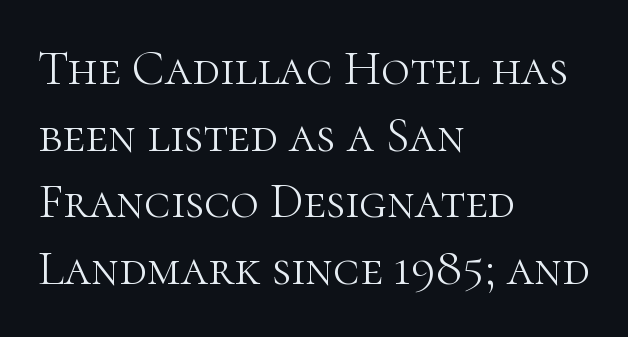
Q: Is the text bold? A: No.
Q: Is the text italic (slanted)? A: No, it is upright.
Q: Is the typeface a serif or a sans-serif typeface? A: Serif.
Q: Is the text underlined? A: No.
Q: How is the paragraph aligned? A: Left-aligned.
Q: Is the spacing between letters normal or unusually wide? A: Normal.
Q: Is the spacing between lines tight, normal or loose? A: Normal.
Q: Width (condensed, normal, or wide)? A: Normal.
Q: Stroke contrast? A: High.
Q: x-height? A: Medium.
Q: Monospaced? A: No.
